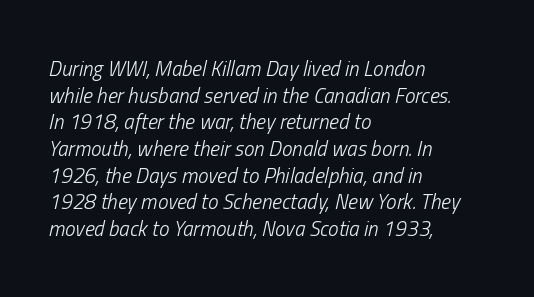
Here the glyphs are tracked normally, forming tight word shapes. Does the copy run flush right? No — it runs flush left. The letters are slanted; this is an italic face. Descender tails drop into unmarked territory. Reading down the column, the eye jumps a familiar distance to each next line.
